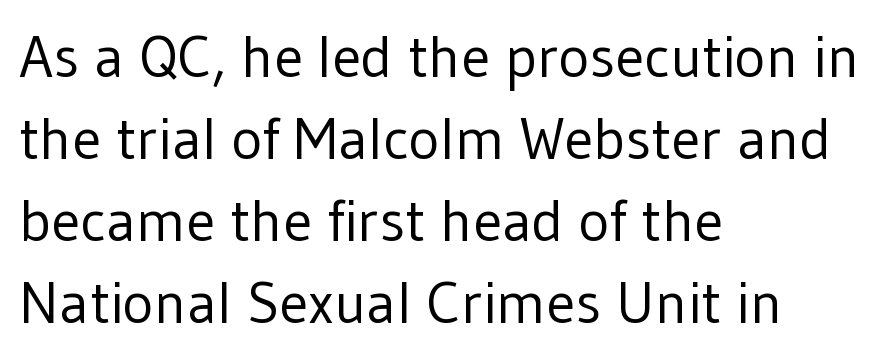
{"serif": "no", "italic": "no", "bold": "no", "weight": "regular", "width": "normal", "stroke_contrast": "low", "x_height": "medium", "monospaced": "no", "underline": "no", "align": "left", "line_spacing": "normal", "line_spacing_ratio": 1.39, "letter_spacing": "normal", "letter_spacing_em": 0.0, "glyph_px": 59}
